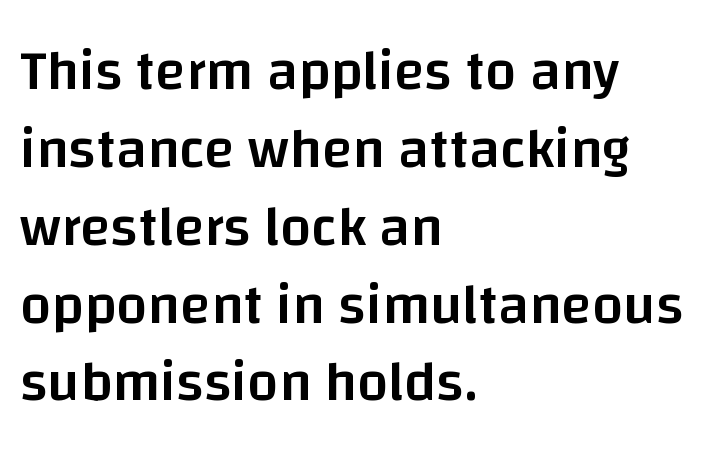
Examine the stroke ends and you'll find no serifs. Horizontal bands of white between lines are of average thickness. The letters sit at their default tracking, neither squeezed nor spread. Underlining? Definitely not there. The rendering uses natural spacing where letterforms have individual widths. The paragraph shown leans on its left margin.
